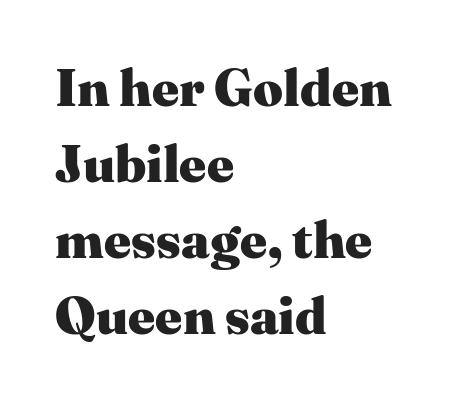
{"serif": "yes", "italic": "no", "bold": "yes", "weight": "heavy", "width": "normal", "stroke_contrast": "medium", "x_height": "medium", "monospaced": "no", "underline": "no", "align": "left", "line_spacing": "normal", "line_spacing_ratio": 1.46, "letter_spacing": "normal", "letter_spacing_em": 0.0, "glyph_px": 52}
